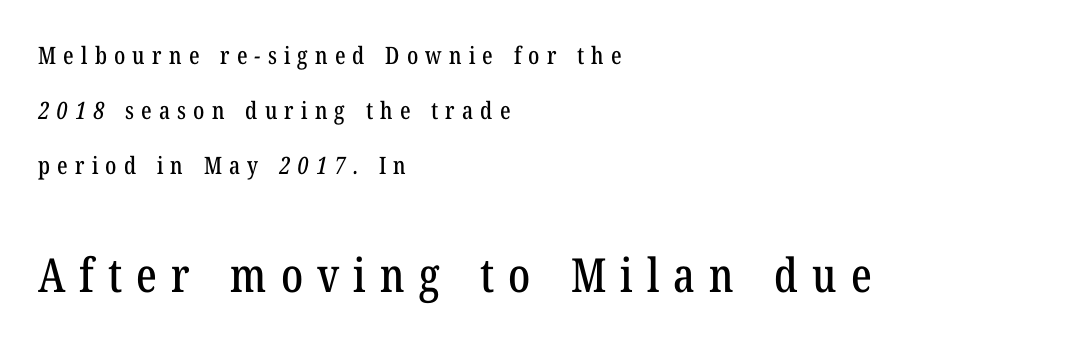
{"serif": "yes", "width": "condensed", "stroke_contrast": "low", "x_height": "medium", "monospaced": "no", "underline": "no", "align": "left", "line_spacing": "loose", "line_spacing_ratio": 2.3, "letter_spacing": "wide", "letter_spacing_em": 0.3, "larger_block": "second", "size_ratio": 1.96, "glyph_px": 47}
